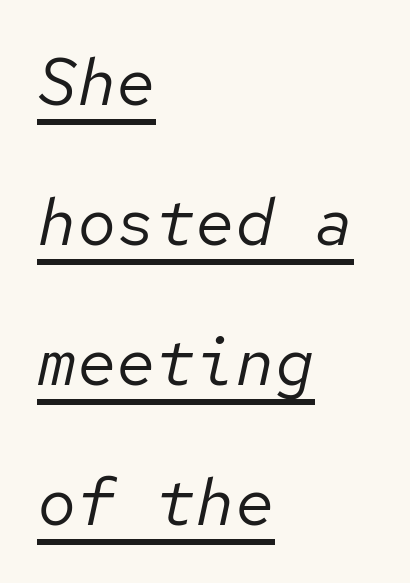
{"italic": "yes", "lean": "right", "slant_degrees": 12, "bold": "no", "weight": "regular", "width": "normal", "stroke_contrast": "low", "x_height": "medium", "monospaced": "yes", "underline": "yes", "align": "left", "line_spacing": "loose", "line_spacing_ratio": 2.12, "letter_spacing": "normal", "letter_spacing_em": 0.0, "glyph_px": 66}
